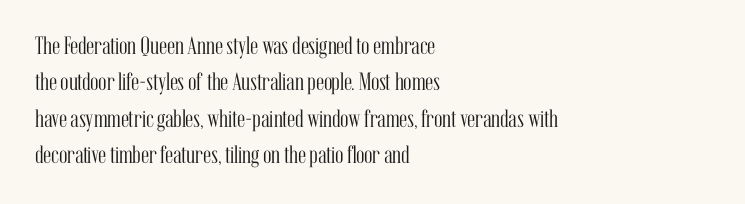
The image shows 25 px text type, upright; set left-aligned, normal line spacing (1.46x), normal letter spacing, not underlined.
